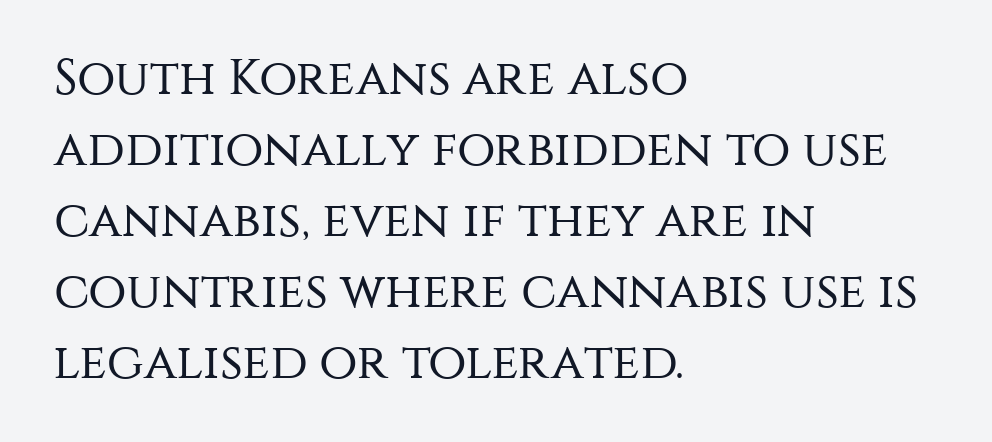
Serifs: no, the terminals of the letterforms are clean. Note the varied advance widths — an 'i' is clearly narrower than an 'm'. Posture: straight, roman, zero tilt. The vertical gap from one line to the next is medium.
